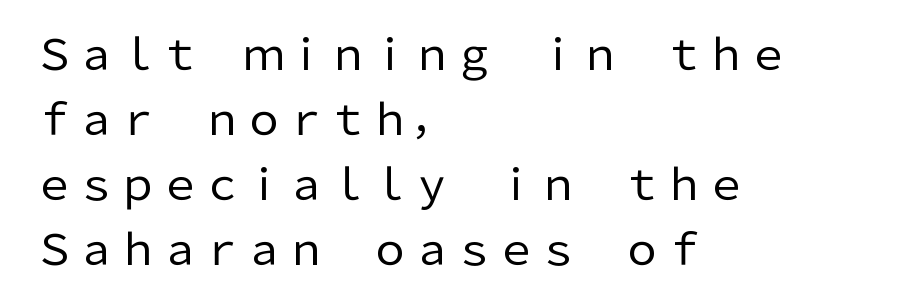
{"serif": "no", "italic": "no", "bold": "no", "weight": "regular", "width": "normal", "stroke_contrast": "low", "x_height": "medium", "monospaced": "no", "underline": "no", "align": "left", "line_spacing": "normal", "line_spacing_ratio": 1.55, "letter_spacing": "normal", "letter_spacing_em": 0.0, "glyph_px": 42}
